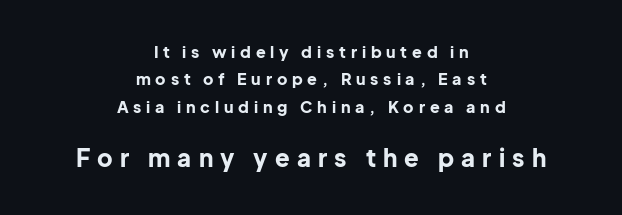
The type is letterspaced generously, with wide tracking. Rendered with straight, roman letterforms. Check the space under the baseline: it is left empty. Block two is the big one; block one sits smaller above it.
